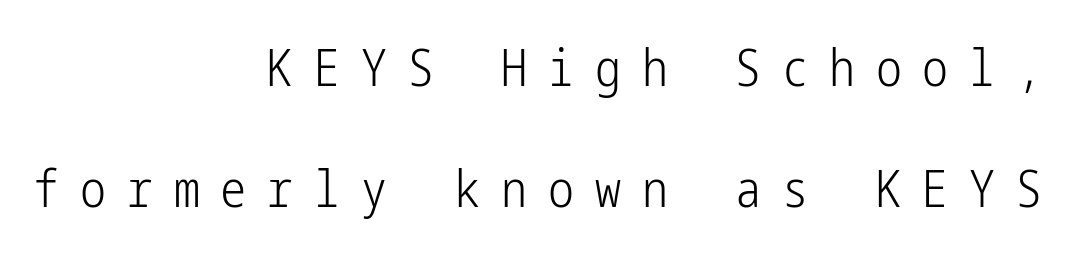
The image shows 52 px light, condensed sans-serif type, upright; set right-aligned, loose line spacing (2.32x), unusually wide letter spacing (+0.4 em), not underlined; low stroke contrast and a medium x-height.
